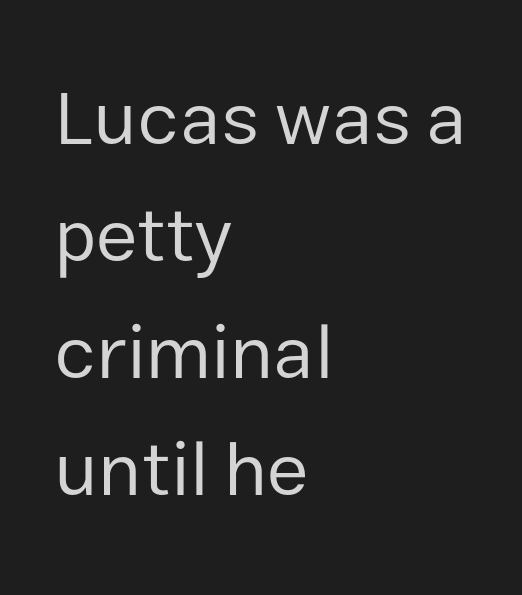
Q: Is the text bold? A: No.
Q: Is the text italic (slanted)? A: No, it is upright.
Q: Is the typeface a serif or a sans-serif typeface? A: Sans-serif.
Q: Is the text underlined? A: No.
Q: How is the paragraph aligned? A: Left-aligned.
Q: Is the spacing between letters normal or unusually wide? A: Normal.
Q: Is the spacing between lines tight, normal or loose? A: Normal.
Q: Width (condensed, normal, or wide)? A: Normal.
Q: Stroke contrast? A: Low.
Q: x-height? A: Medium.
Q: Monospaced? A: No.
